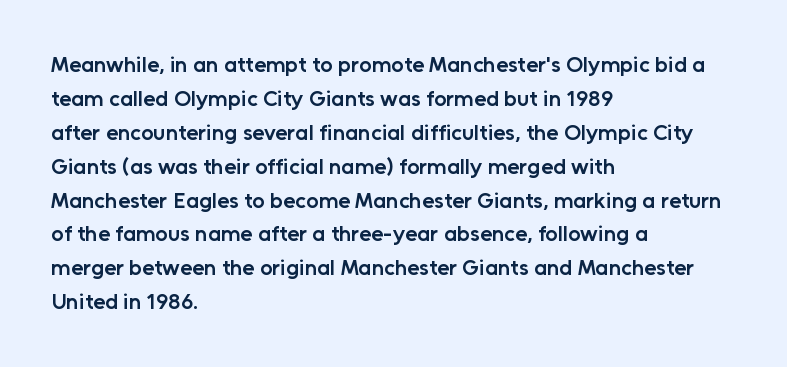
The image shows 22 px text type, upright; set left-aligned, normal line spacing (1.54x), normal letter spacing, not underlined.
